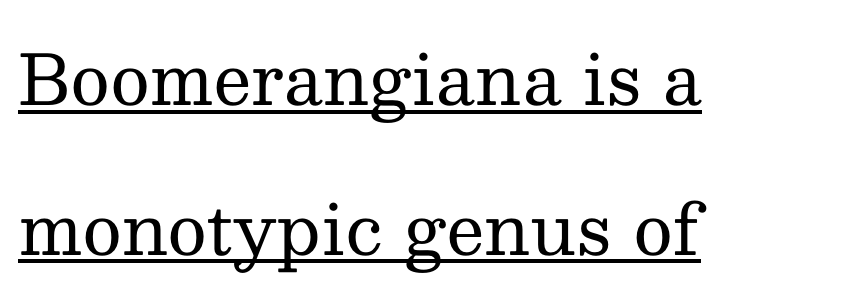
Q: Is the text bold? A: No.
Q: Is the text italic (slanted)? A: No, it is upright.
Q: Is the typeface a serif or a sans-serif typeface? A: Serif.
Q: Is the text underlined? A: Yes.
Q: How is the paragraph aligned? A: Left-aligned.
Q: Is the spacing between letters normal or unusually wide? A: Normal.
Q: Is the spacing between lines tight, normal or loose? A: Loose.
Q: Width (condensed, normal, or wide)? A: Normal.
Q: Stroke contrast? A: Medium.
Q: x-height? A: Medium.
Q: Monospaced? A: No.
